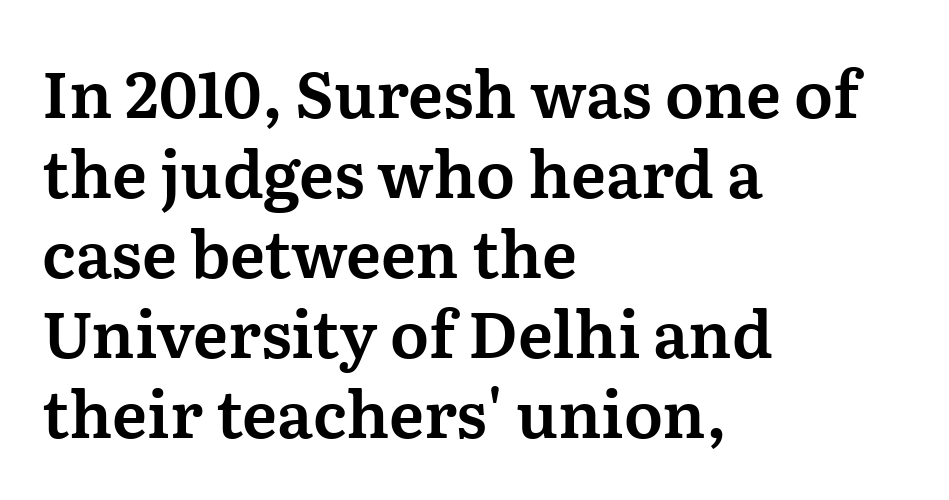
Q: Is the text italic (slanted)? A: No, it is upright.
Q: Is the typeface a serif or a sans-serif typeface? A: Serif.
Q: Is the text underlined? A: No.
Q: How is the paragraph aligned? A: Left-aligned.
Q: Is the spacing between letters normal or unusually wide? A: Normal.
Q: Is the spacing between lines tight, normal or loose? A: Normal.
Q: Width (condensed, normal, or wide)? A: Normal.
Q: Stroke contrast? A: Medium.
Q: x-height? A: Medium.
Q: Monospaced? A: No.
